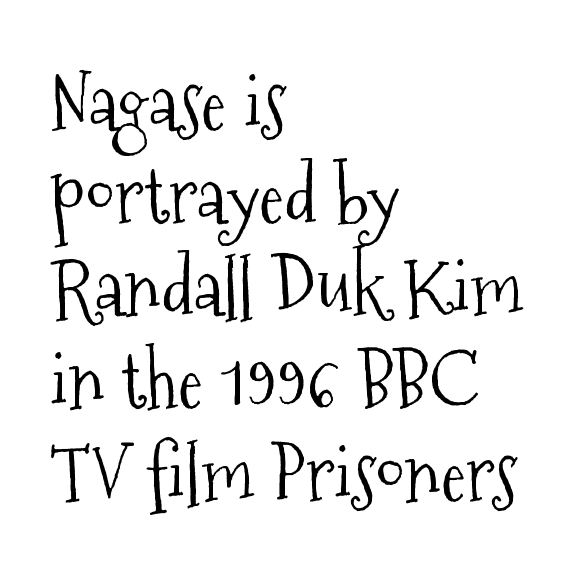
{"serif": "yes", "italic": "no", "bold": "no", "weight": "light", "width": "condensed", "stroke_contrast": "medium", "x_height": "medium", "monospaced": "no", "underline": "no", "align": "left", "line_spacing_ratio": 1.22, "letter_spacing": "normal", "letter_spacing_em": 0.0, "glyph_px": 76}
